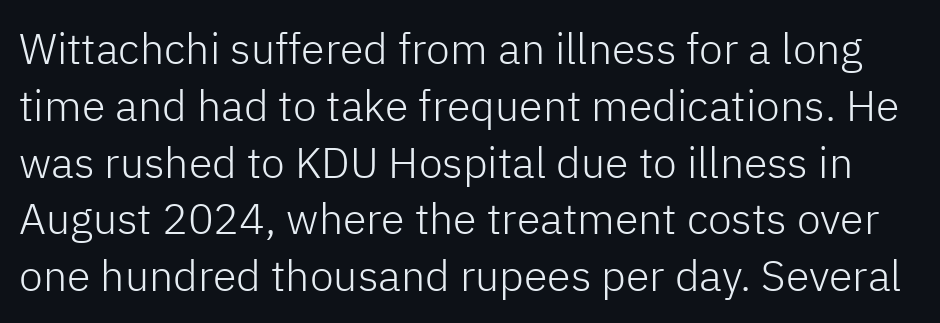
Vertical strokes here are truly vertical. How are the letters spaced? Ordinarily, with no added tracking. Caption: face not bold, strokes unweighted. Quick note: interline space is typical. Honestly, there is no underline to notice here at all.
